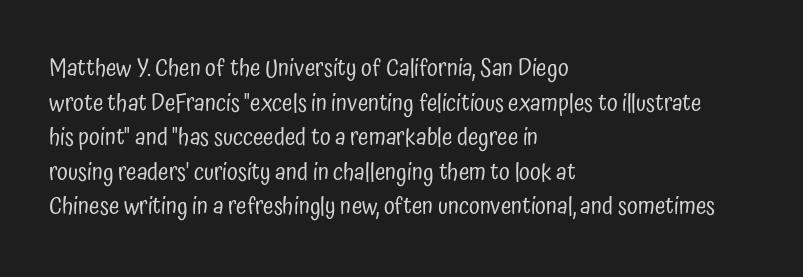
The image shows 24 px text type, upright; set left-aligned, normal line spacing (1.44x), normal letter spacing, not underlined.
